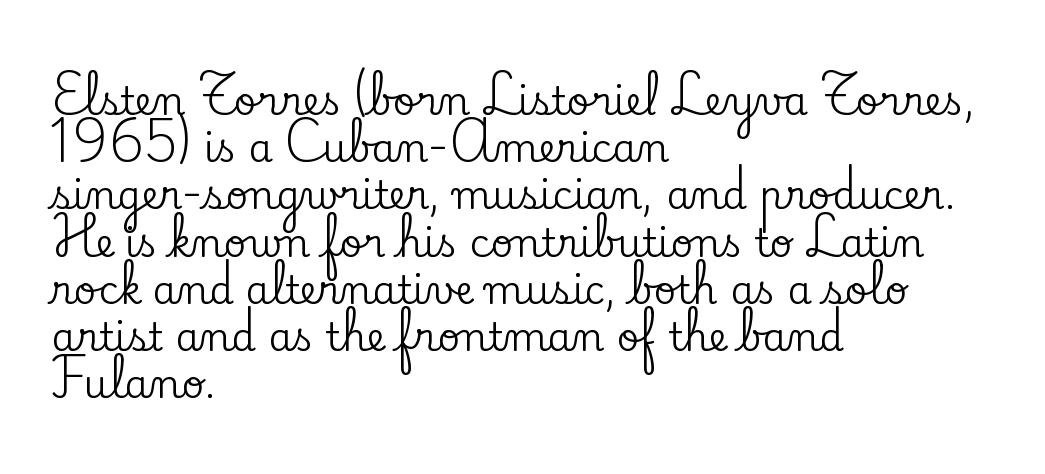
Q: Is the text italic (slanted)? A: No, it is upright.
Q: Is the typeface a serif or a sans-serif typeface? A: Serif.
Q: Is the text underlined? A: No.
Q: How is the paragraph aligned? A: Left-aligned.
Q: Is the spacing between letters normal or unusually wide? A: Normal.
Q: Width (condensed, normal, or wide)? A: Normal.
Q: Stroke contrast? A: Low.
Q: x-height? A: Small.
Q: Monospaced? A: No.
